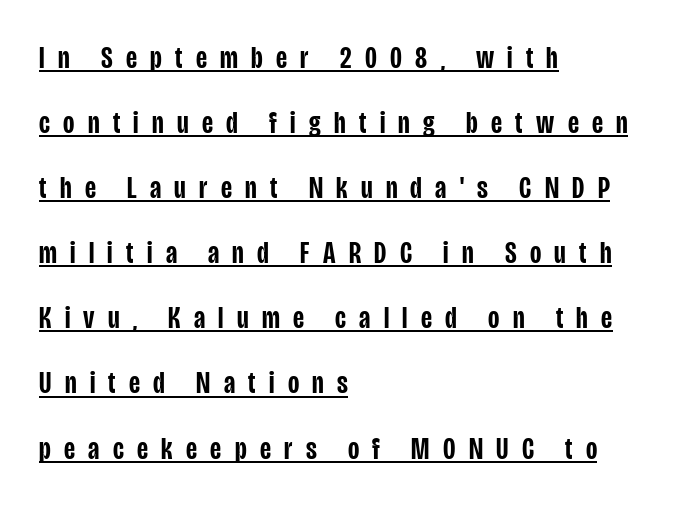
Caption: lettering with a line underneath. Compared with typical body copy, the letter spacing here is much looser. Line spacing here is loose. Character widths vary here, with narrow letters taking less room than wide ones. The type sits square on the baseline with zero lean. Line beginnings align vertically; line endings do not.
